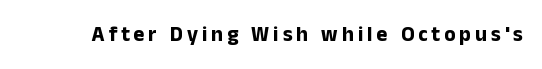
{"italic": "no", "bold": "yes", "underline": "no", "glyph_px": 21}
